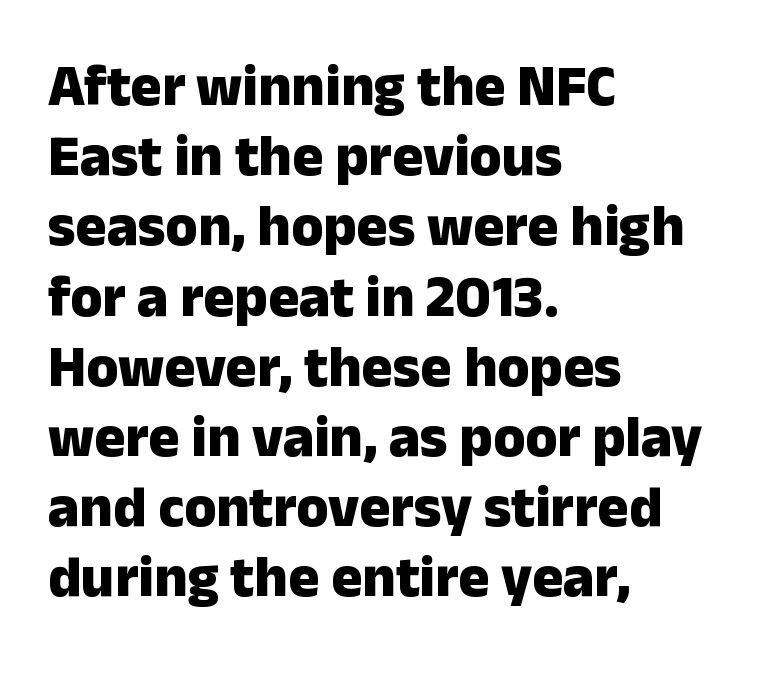
{"serif": "no", "italic": "no", "bold": "yes", "weight": "heavy", "width": "normal", "stroke_contrast": "low", "x_height": "medium", "monospaced": "no", "underline": "no", "align": "left", "line_spacing_ratio": 1.21, "letter_spacing": "normal", "letter_spacing_em": 0.0, "glyph_px": 58}
